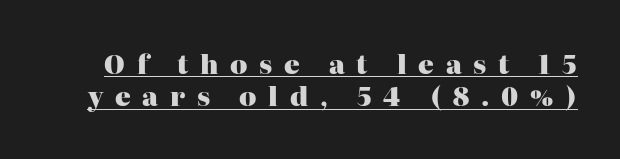
Q: Is the text bold? A: Yes.
Q: Is the text italic (slanted)? A: No, it is upright.
Q: Is the text underlined? A: Yes.
Q: Is the spacing between letters normal or unusually wide? A: Unusually wide.
Q: Is the spacing between lines tight, normal or loose? A: Normal.
